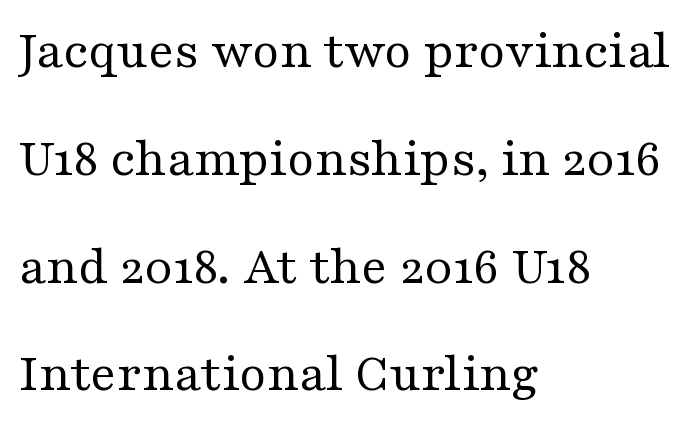
The image shows 55 px regular-weight, wide serif type, upright; set left-aligned, loose line spacing (1.96x), normal letter spacing, not underlined; medium stroke contrast and a medium x-height.
